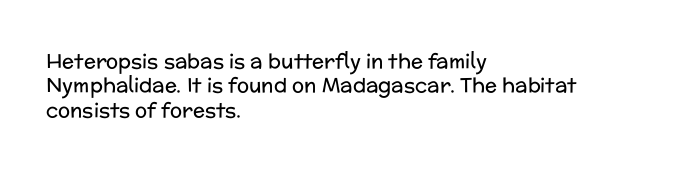
Q: Is the text bold? A: No.
Q: Is the text italic (slanted)? A: No, it is upright.
Q: Is the text underlined? A: No.
Q: How is the paragraph aligned? A: Left-aligned.
Q: Is the spacing between letters normal or unusually wide? A: Normal.
